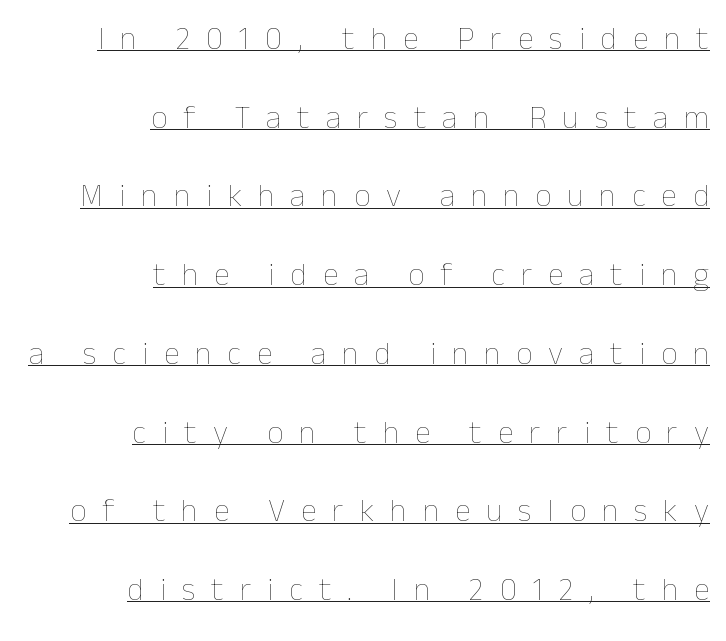
The image shows 32 px thin type, upright; set right-aligned, loose line spacing (2.46x), unusually wide letter spacing (+0.5 em), underlined; low stroke contrast and a medium x-height.
